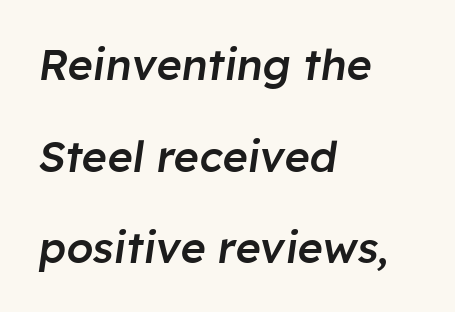
{"italic": "yes", "lean": "right", "slant_degrees": 8, "bold": "semi", "weight": "semibold", "width": "normal", "stroke_contrast": "low", "x_height": "medium", "monospaced": "no", "underline": "no", "align": "left", "line_spacing": "loose", "line_spacing_ratio": 2.13, "letter_spacing": "normal", "letter_spacing_em": 0.0, "glyph_px": 43}
